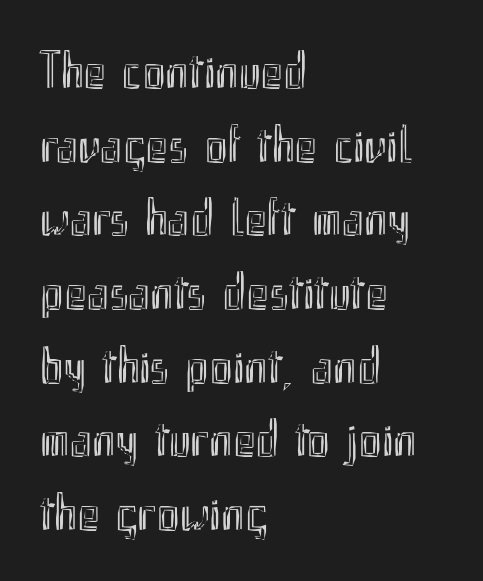
The image shows 53 px condensed type, upright; set left-aligned, normal line spacing (1.39x), normal letter spacing, not underlined; a small x-height.
